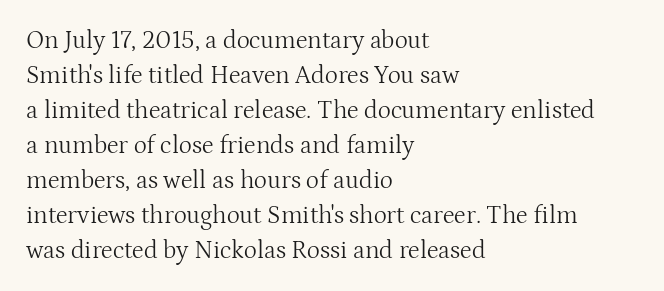
{"italic": "no", "bold": "no", "underline": "no", "align": "left", "line_spacing": "normal", "line_spacing_ratio": 1.4, "letter_spacing": "normal", "letter_spacing_em": 0.0, "glyph_px": 25}
